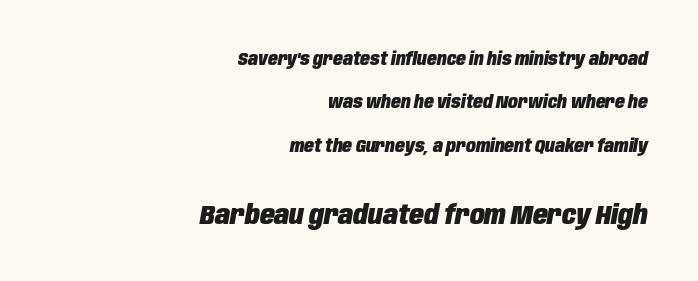
Q: Is the text bold? A: Yes.
Q: Is the text italic (slanted)? A: Yes, it leans right by about 10 degrees.
Q: Is the text underlined? A: No.
Q: How is the paragraph aligned? A: Right-aligned.
Q: Is the spacing between letters normal or unusually wide? A: Normal.
Q: Is the spacing between lines tight, normal or loose? A: Loose.
Q: Which block of text is set in a larger size, the first (top) or the second (bottom)? A: The second (bottom) one.
